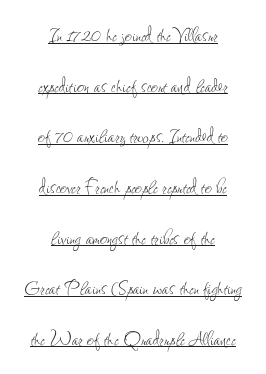
Q: Is the text bold? A: No.
Q: Is the text italic (slanted)? A: Yes.
Q: Is the text underlined? A: Yes.
Q: How is the paragraph aligned? A: Centered.
Q: Is the spacing between letters normal or unusually wide? A: Normal.
Q: Is the spacing between lines tight, normal or loose? A: Loose.
